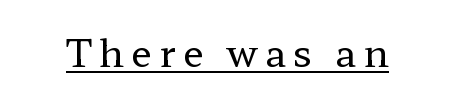
{"serif": "yes", "italic": "no", "bold": "no", "weight": "regular", "width": "wide", "stroke_contrast": "low", "x_height": "medium", "monospaced": "no", "underline": "yes", "glyph_px": 38}
